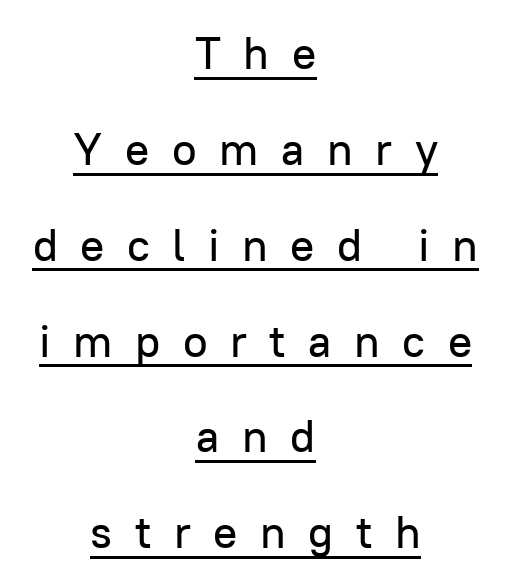
Font category for this specimen: sans-serif. The passage shown has open, widely tracked lettering throughout. Each letter keeps its own natural width here, so spacing adapts to shape. Successive baselines arrive slowly, with a big drop between each. Neither beginnings nor endings align; midpoints do. The typesetter has applied underlining to the passage shown.
